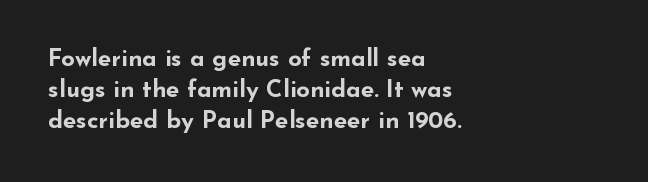
The image shows 24 px bold type, upright; set left-aligned, normal line spacing (1.29x), normal letter spacing, not underlined.
